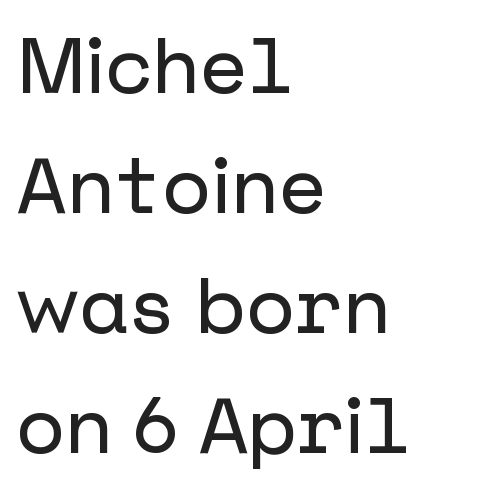
Q: Is the text italic (slanted)? A: No, it is upright.
Q: Is the typeface a serif or a sans-serif typeface? A: Sans-serif.
Q: Is the text underlined? A: No.
Q: How is the paragraph aligned? A: Left-aligned.
Q: Is the spacing between letters normal or unusually wide? A: Normal.
Q: Is the spacing between lines tight, normal or loose? A: Normal.
Q: Width (condensed, normal, or wide)? A: Normal.
Q: Stroke contrast? A: Low.
Q: x-height? A: Medium.
